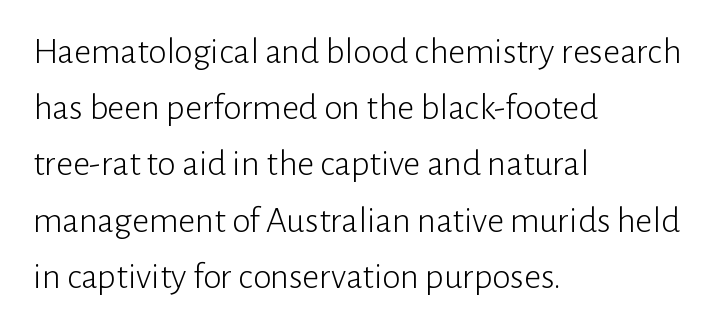
{"serif": "no", "italic": "no", "bold": "no", "weight": "light", "width": "normal", "stroke_contrast": "low", "x_height": "medium", "monospaced": "no", "underline": "no", "align": "left", "line_spacing": "normal", "line_spacing_ratio": 1.52, "letter_spacing": "normal", "letter_spacing_em": 0.0, "glyph_px": 37}
